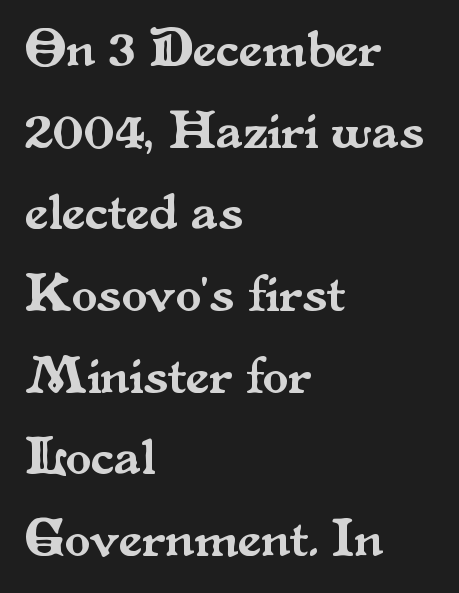
These lines sit exactly where default settings would place them. A typesetter would call this proportional, since set widths differ per character. The rag falls on the right side of this text block. Here the glyphs are tracked normally, forming tight word shapes. The area under the type is left untouched. The typeface chosen for these lines features serifs.
